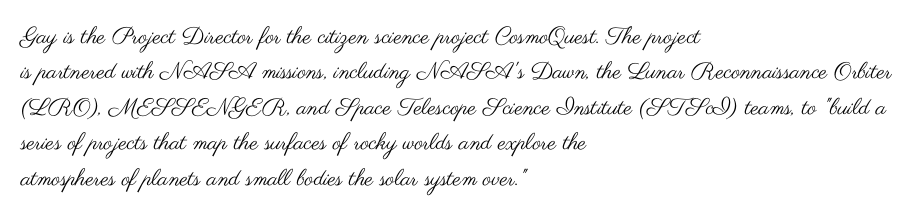
Q: Is the text bold? A: No.
Q: Is the text italic (slanted)? A: Yes.
Q: Is the text underlined? A: No.
Q: How is the paragraph aligned? A: Left-aligned.
Q: Is the spacing between letters normal or unusually wide? A: Normal.
Q: Is the spacing between lines tight, normal or loose? A: Normal.
